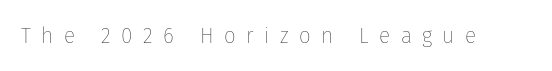
{"italic": "no", "bold": "no", "underline": "no", "letter_spacing": "wide", "letter_spacing_em": 0.45, "glyph_px": 23}
